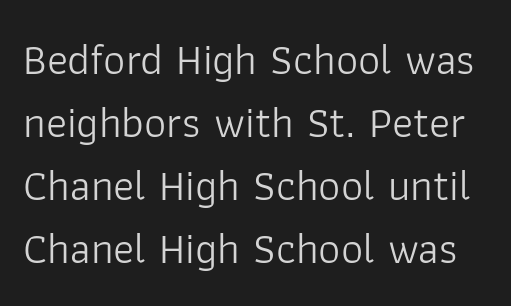
The image shows 44 px light sans-serif type, upright; set normal line spacing (1.43x), normal letter spacing, not underlined; low stroke contrast and a medium x-height.
